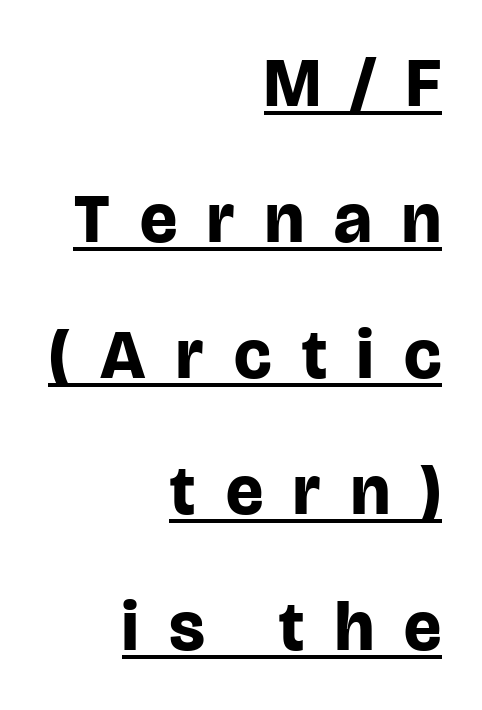
Q: Is the text bold? A: Yes.
Q: Is the text italic (slanted)? A: No, it is upright.
Q: Is the typeface a serif or a sans-serif typeface? A: Sans-serif.
Q: Is the text underlined? A: Yes.
Q: How is the paragraph aligned? A: Right-aligned.
Q: Is the spacing between letters normal or unusually wide? A: Unusually wide.
Q: Is the spacing between lines tight, normal or loose? A: Loose.
Q: Width (condensed, normal, or wide)? A: Normal.
Q: Stroke contrast? A: Low.
Q: x-height? A: Large.
Q: Monospaced? A: No.
